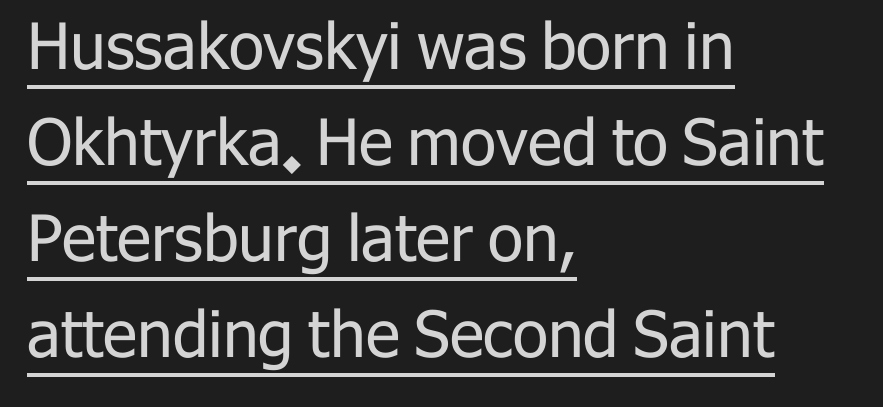
Q: Is the text bold? A: No.
Q: Is the text italic (slanted)? A: No, it is upright.
Q: Is the typeface a serif or a sans-serif typeface? A: Sans-serif.
Q: Is the text underlined? A: Yes.
Q: How is the paragraph aligned? A: Left-aligned.
Q: Is the spacing between letters normal or unusually wide? A: Normal.
Q: Is the spacing between lines tight, normal or loose? A: Normal.
Q: Width (condensed, normal, or wide)? A: Normal.
Q: Stroke contrast? A: Low.
Q: x-height? A: Medium.
Q: Monospaced? A: No.
